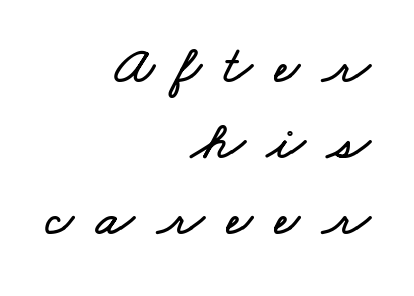
Q: Is the text underlined? A: No.
Q: How is the paragraph aligned? A: Right-aligned.
Q: Is the spacing between letters normal or unusually wide? A: Unusually wide.
Q: Is the spacing between lines tight, normal or loose? A: Normal.
Q: Width (condensed, normal, or wide)? A: Wide.
Q: Stroke contrast? A: Low.
Q: x-height? A: Small.
Q: Monospaced? A: No.
